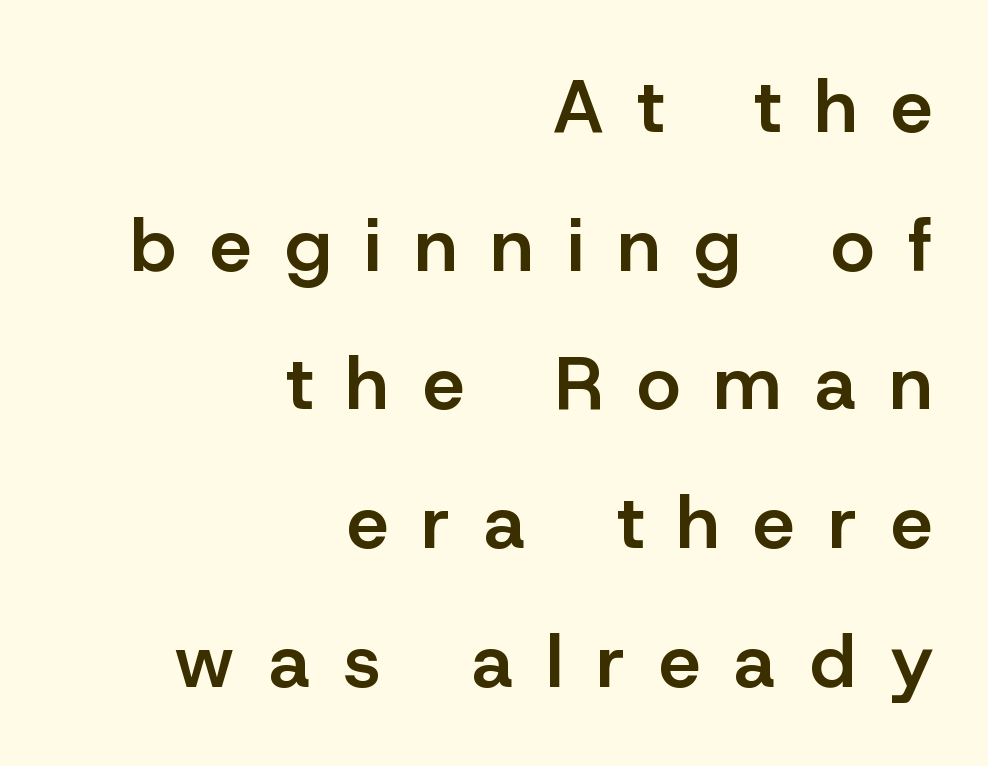
In terms of weight, the rendering is demibold, just under bold. Classification — sans serif. Italic: no, the glyphs are upright roman. The space directly below the letters is spotless. Someone cranked the tracking dial way up on this one. If you drew a ruler down the right edge, every line would touch it.
